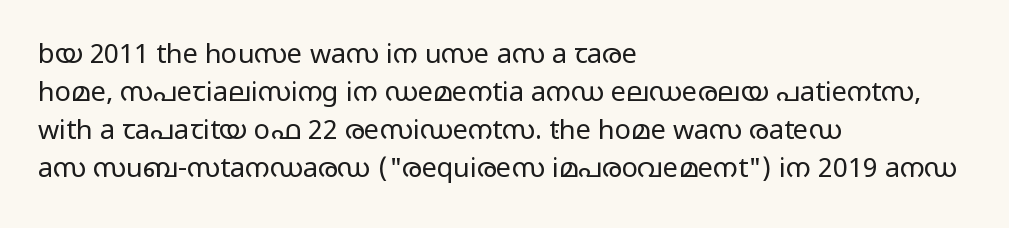
{"italic": "no", "bold": "no", "underline": "no", "align": "left", "line_spacing": "normal", "line_spacing_ratio": 1.41, "letter_spacing": "normal", "letter_spacing_em": 0.0, "glyph_px": 27}
